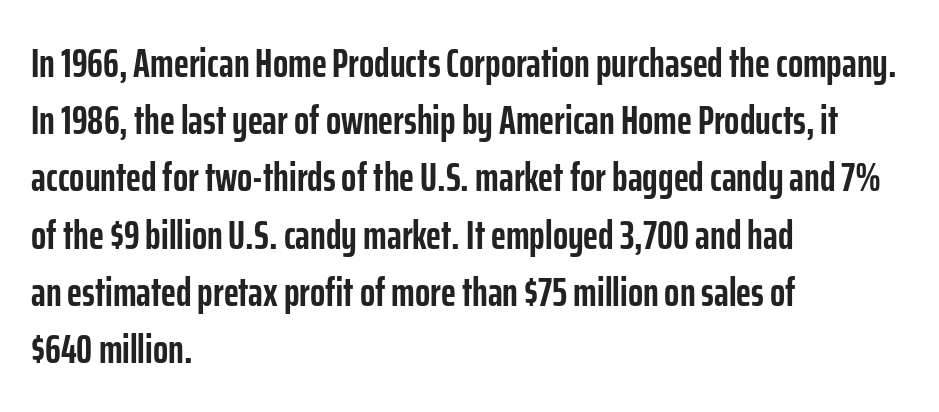
Q: Is the text bold? A: Yes.
Q: Is the text italic (slanted)? A: No, it is upright.
Q: Is the typeface a serif or a sans-serif typeface? A: Sans-serif.
Q: Is the text underlined? A: No.
Q: How is the paragraph aligned? A: Left-aligned.
Q: Is the spacing between letters normal or unusually wide? A: Normal.
Q: Is the spacing between lines tight, normal or loose? A: Normal.
Q: Width (condensed, normal, or wide)? A: Condensed.
Q: Stroke contrast? A: Low.
Q: x-height? A: Medium.
Q: Monospaced? A: No.
